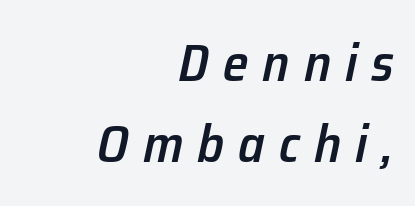
This sample keeps an unexceptional amount of space between lines. The letters are slanted; this is an italic face. Each letter keeps its own natural width here, so spacing adapts to shape. Semibold letterforms, between regular and bold. Rule under the text: the space is simply empty. These lines are set flush right with a ragged left edge.
